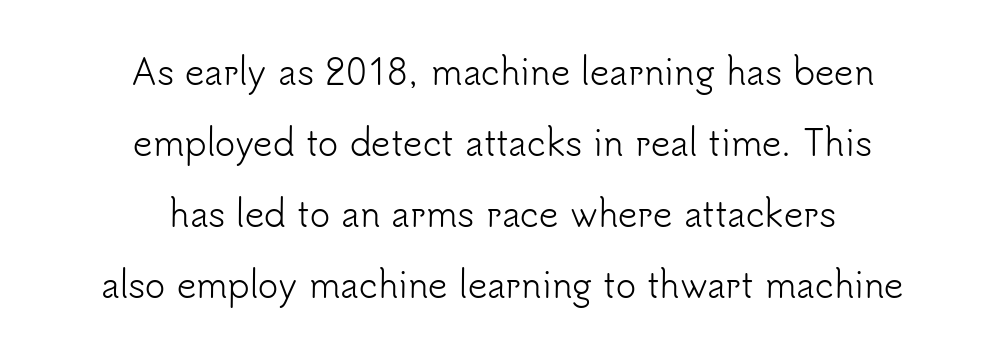
{"serif": "no", "italic": "no", "bold": "no", "weight": "light", "width": "normal", "stroke_contrast": "low", "x_height": "small", "monospaced": "no", "underline": "no", "align": "center", "line_spacing": "loose", "line_spacing_ratio": 2.09, "letter_spacing": "normal", "letter_spacing_em": 0.0, "glyph_px": 34}
